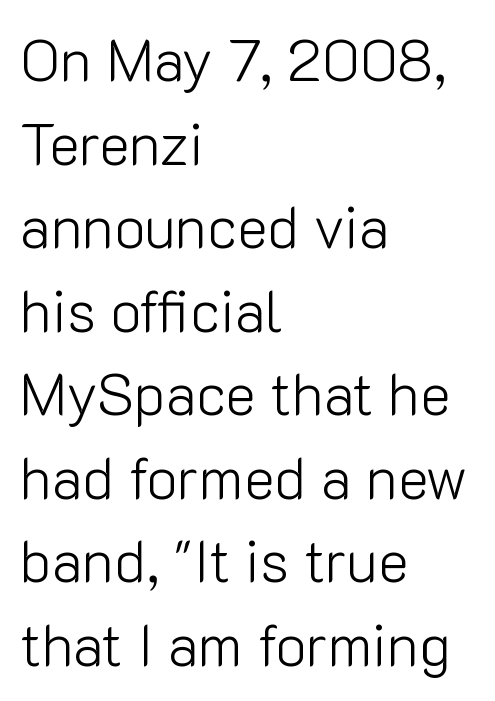
Is there any slant? The stems are plumb. Stems and bowls with no extra thickness — not bold. Letter spacing: default. Horizontally, the lines are justified to the leading edge only. The text was rendered using a sans face with plain stroke endings.
